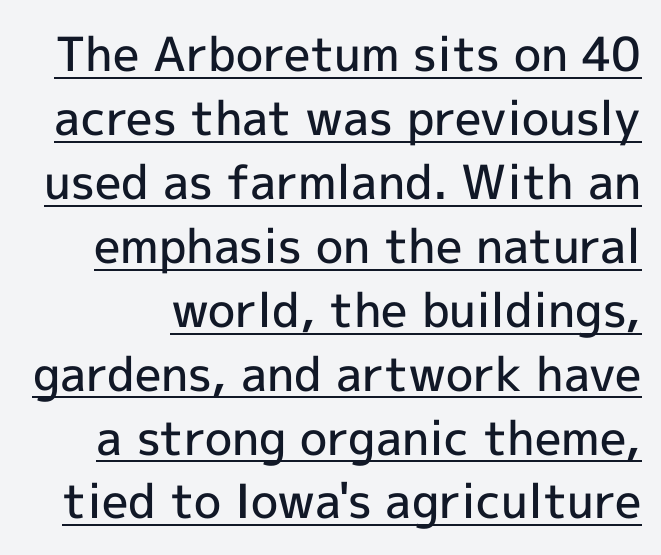
The image shows 47 px semibold sans-serif type, upright; set normal line spacing (1.36x), normal letter spacing, underlined; a medium x-height.
